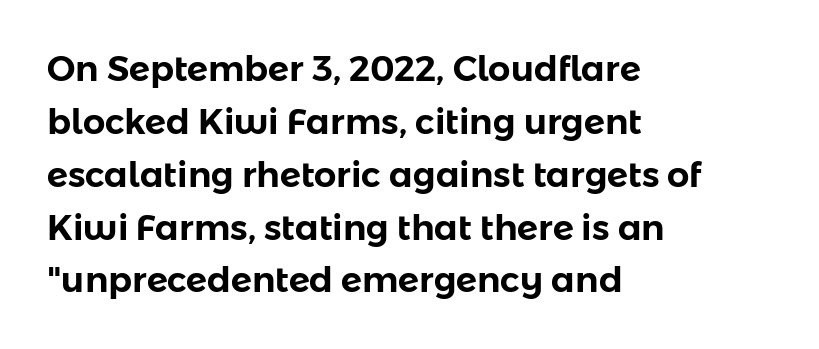
{"serif": "no", "italic": "no", "width": "normal", "stroke_contrast": "low", "x_height": "medium", "monospaced": "no", "underline": "no", "align": "left", "line_spacing": "normal", "line_spacing_ratio": 1.51, "letter_spacing": "normal", "letter_spacing_em": 0.0, "glyph_px": 35}
